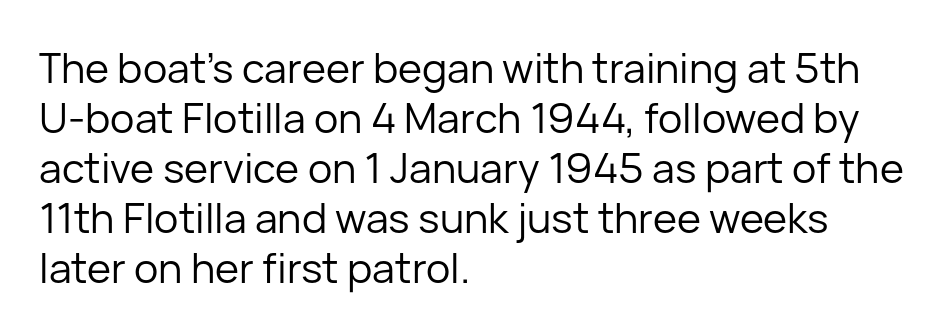
The image shows 41 px regular-weight sans-serif type, upright; set left-aligned, line spacing 1.22x, normal letter spacing, not underlined; low stroke contrast and a medium x-height.
